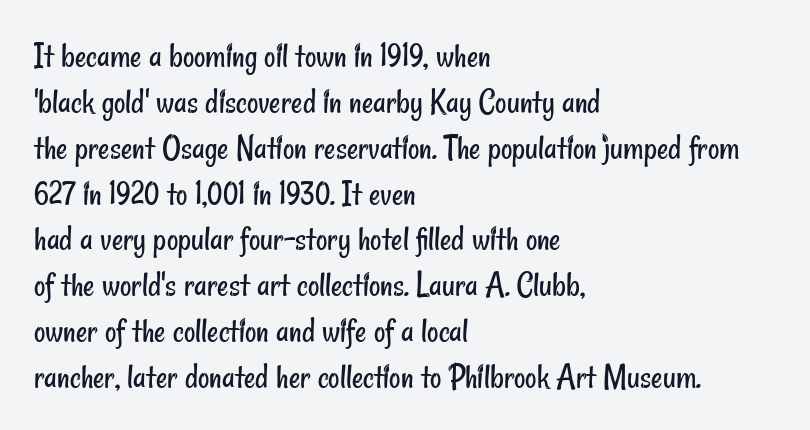
{"serif": "no", "bold": "no", "weight": "regular", "width": "condensed", "stroke_contrast": "low", "x_height": "small", "monospaced": "no", "underline": "no", "align": "left", "line_spacing": "normal", "line_spacing_ratio": 1.31, "letter_spacing": "normal", "letter_spacing_em": 0.0, "glyph_px": 35}
